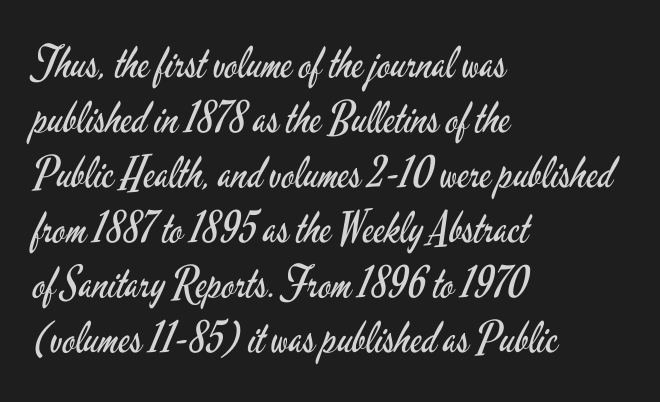
{"serif": "no", "bold": "no", "weight": "regular", "width": "condensed", "stroke_contrast": "low", "x_height": "small", "monospaced": "no", "underline": "no", "align": "left", "line_spacing": "normal", "line_spacing_ratio": 1.28, "letter_spacing": "normal", "letter_spacing_em": 0.0, "glyph_px": 43}
